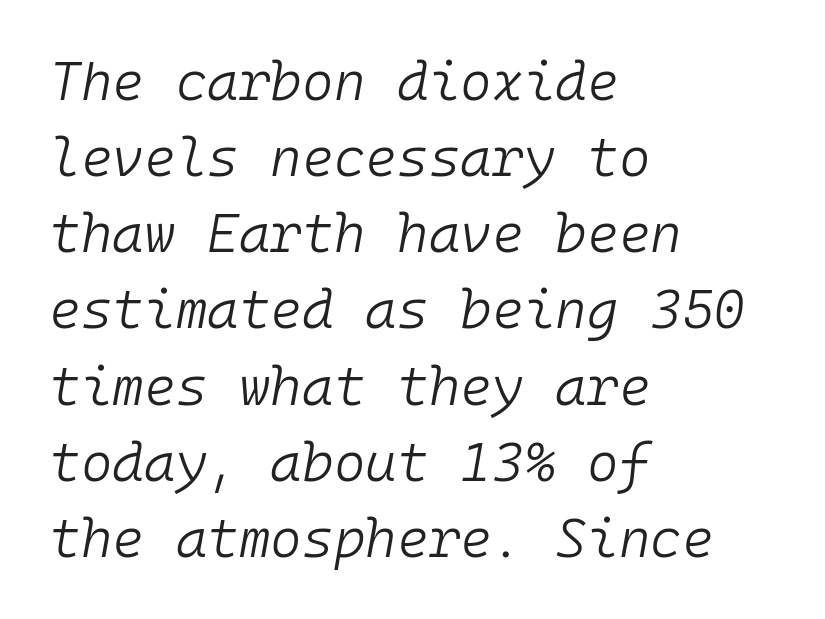
{"italic": "yes", "lean": "right", "slant_degrees": 10, "bold": "no", "weight": "light", "width": "normal", "stroke_contrast": "low", "x_height": "medium", "monospaced": "yes", "underline": "no", "align": "left", "line_spacing": "normal", "line_spacing_ratio": 1.41, "letter_spacing": "normal", "letter_spacing_em": 0.0, "glyph_px": 54}
